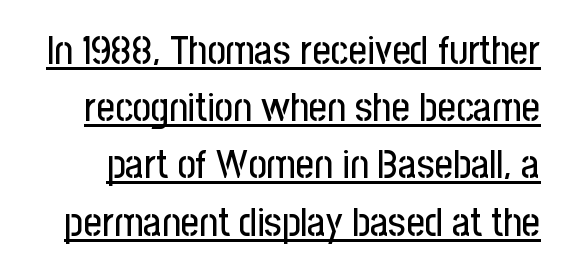
{"serif": "no", "italic": "no", "width": "condensed", "stroke_contrast": "low", "x_height": "medium", "monospaced": "no", "underline": "yes", "line_spacing": "normal", "line_spacing_ratio": 1.43, "letter_spacing": "normal", "letter_spacing_em": 0.0, "glyph_px": 40}
